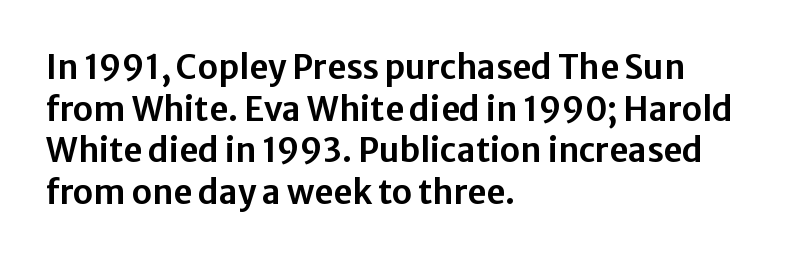
Q: Is the text italic (slanted)? A: No, it is upright.
Q: Is the typeface a serif or a sans-serif typeface? A: Sans-serif.
Q: Is the text underlined? A: No.
Q: How is the paragraph aligned? A: Left-aligned.
Q: Is the spacing between letters normal or unusually wide? A: Normal.
Q: Is the spacing between lines tight, normal or loose? A: Normal.
Q: Width (condensed, normal, or wide)? A: Normal.
Q: Stroke contrast? A: Low.
Q: x-height? A: Medium.
Q: Monospaced? A: No.
